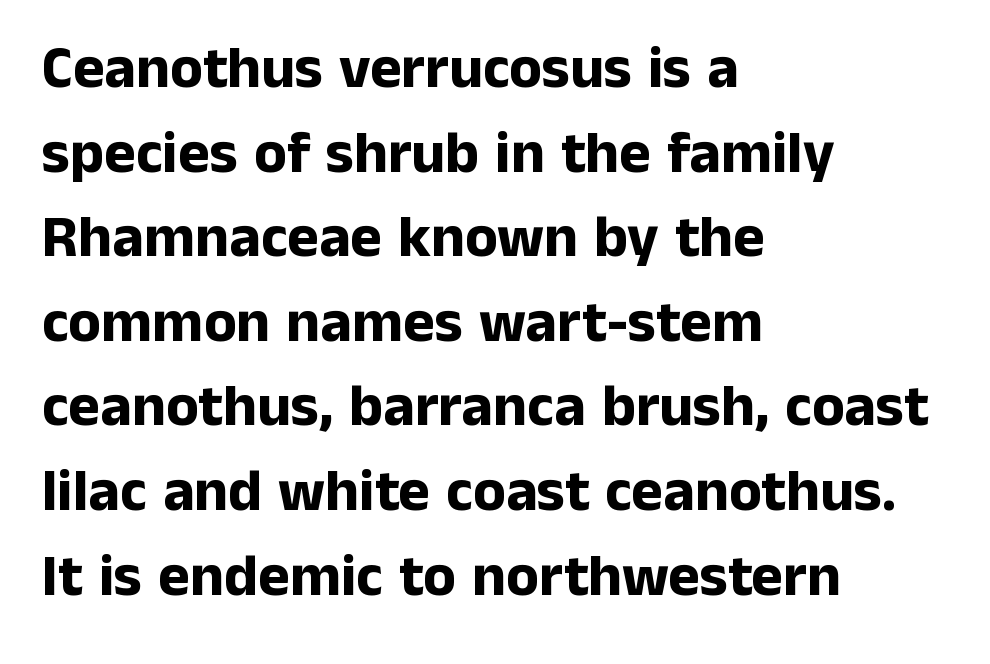
The image shows 60 px bold sans-serif type, upright; set left-aligned, normal line spacing (1.41x), normal letter spacing, not underlined; low stroke contrast and a medium x-height.
